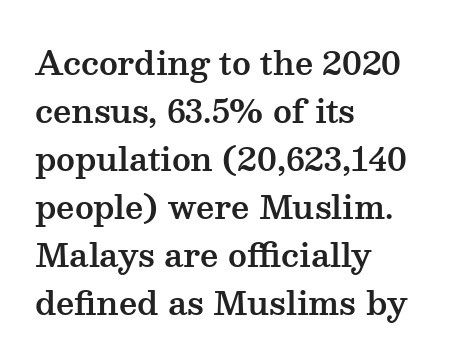
{"serif": "yes", "italic": "no", "width": "wide", "stroke_contrast": "medium", "x_height": "medium", "monospaced": "no", "underline": "no", "align": "left", "line_spacing": "normal", "line_spacing_ratio": 1.5, "letter_spacing": "normal", "letter_spacing_em": 0.0, "glyph_px": 32}
